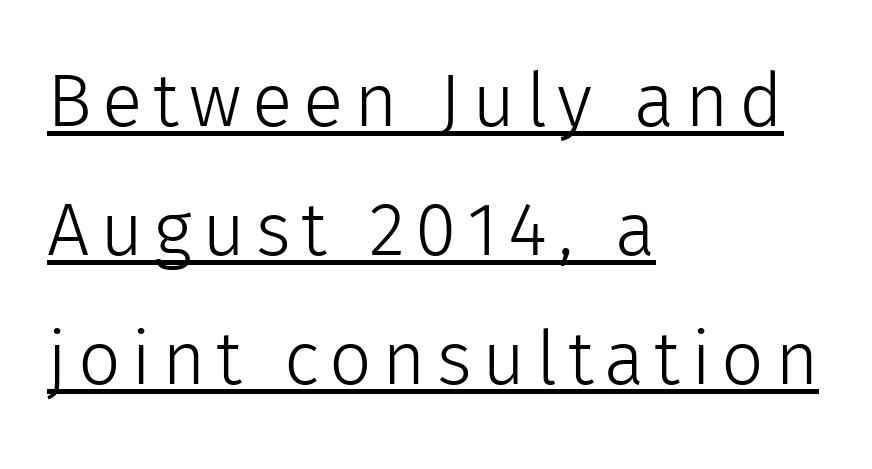
The image shows 75 px light sans-serif type, upright; set left-aligned, line spacing 1.72x, underlined; a medium x-height.
